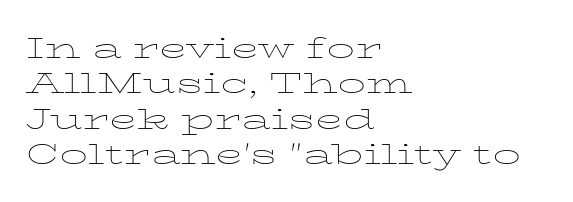
{"serif": "yes", "italic": "no", "bold": "no", "weight": "thin", "width": "wide", "stroke_contrast": "low", "x_height": "medium", "monospaced": "no", "underline": "no", "align": "left", "line_spacing": "normal", "line_spacing_ratio": 1.26, "letter_spacing": "normal", "letter_spacing_em": 0.0, "glyph_px": 28}
